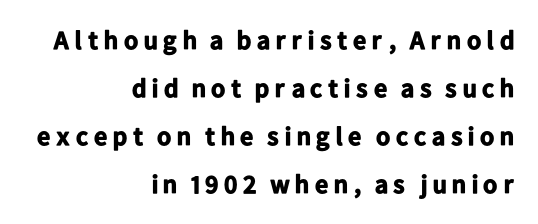
Q: Is the text bold? A: Yes.
Q: Is the text italic (slanted)? A: No, it is upright.
Q: Is the text underlined? A: No.
Q: How is the paragraph aligned? A: Right-aligned.
